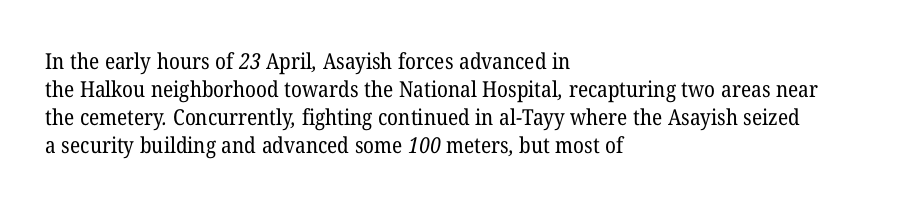
{"bold": "no", "underline": "no", "align": "left", "line_spacing": "normal", "line_spacing_ratio": 1.27, "letter_spacing": "normal", "letter_spacing_em": 0.0, "glyph_px": 22}
